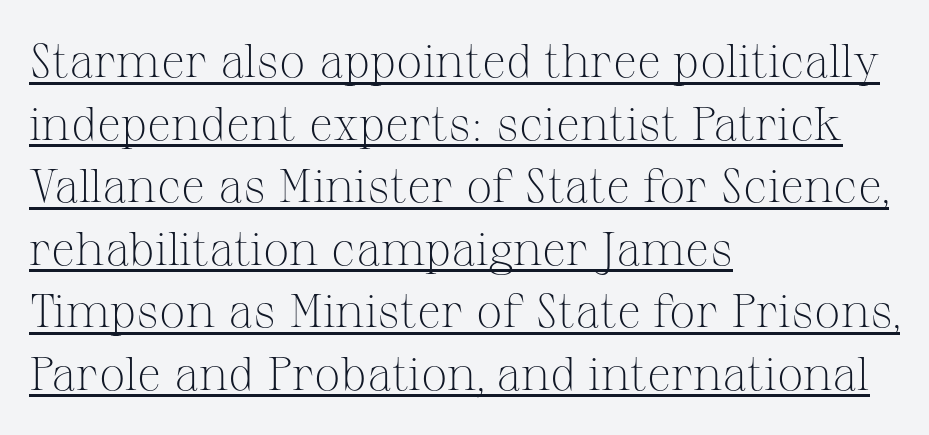
{"serif": "yes", "italic": "no", "bold": "no", "weight": "light", "width": "normal", "stroke_contrast": "medium", "x_height": "medium", "monospaced": "no", "underline": "yes", "align": "left", "line_spacing": "normal", "line_spacing_ratio": 1.33, "letter_spacing": "normal", "letter_spacing_em": 0.0, "glyph_px": 47}
